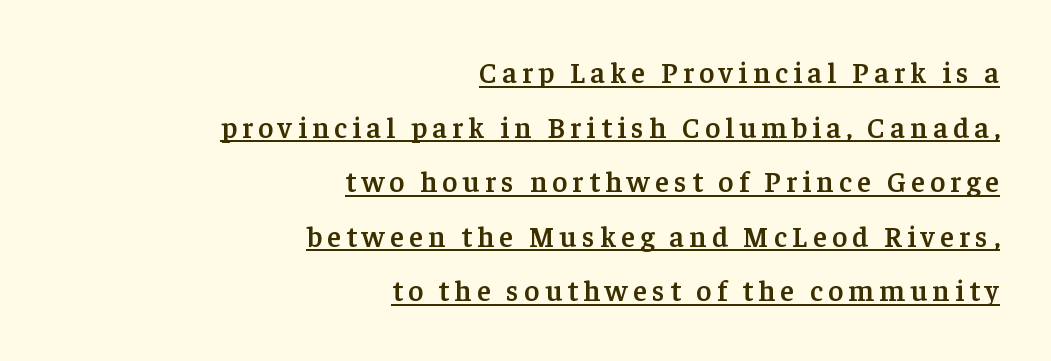
{"serif": "yes", "italic": "no", "bold": "semi", "weight": "semibold", "width": "normal", "stroke_contrast": "low", "x_height": "medium", "monospaced": "no", "underline": "yes", "align": "right", "line_spacing_ratio": 1.88, "glyph_px": 29}
